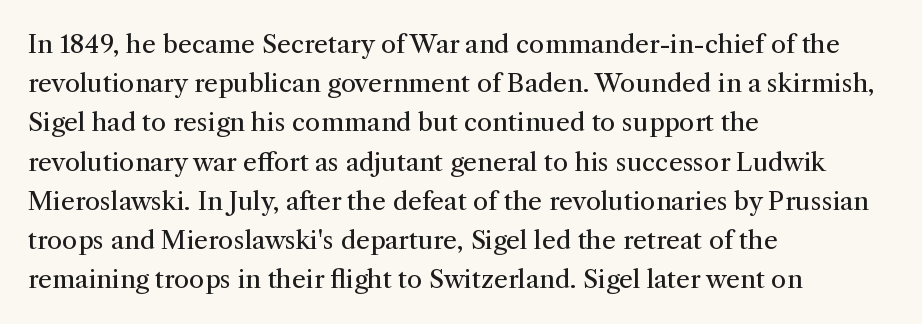
Is this a heavy cut? Hardly; it is regular or lighter. In CSS terms this would be text-align: left. Words appear dense and cohesive because spacing is normal. The gap between lines stays unmarked. Reading down the column, the eye jumps a familiar distance to each next line. This is roman type, the default non-slanted kind.
